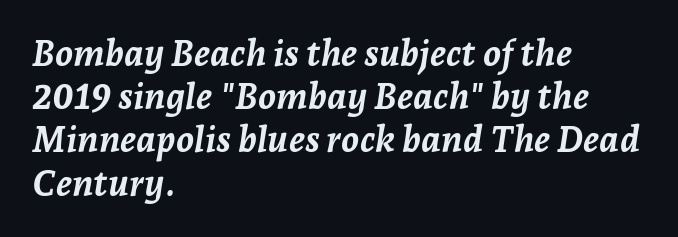
Q: Is the text bold? A: Yes.
Q: Is the text italic (slanted)? A: Yes, it leans right by about 7 degrees.
Q: Is the text underlined? A: No.
Q: How is the paragraph aligned? A: Left-aligned.
Q: Is the spacing between letters normal or unusually wide? A: Normal.
Q: Width (condensed, normal, or wide)? A: Normal.
Q: Stroke contrast? A: Low.
Q: x-height? A: Medium.
Q: Monospaced? A: No.
